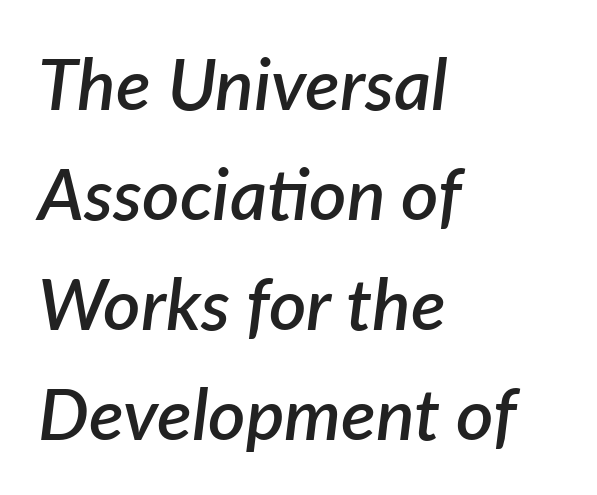
Q: Is the text bold? A: Semi-bold.
Q: Is the text italic (slanted)? A: Yes, it leans right by about 7 degrees.
Q: Is the text underlined? A: No.
Q: How is the paragraph aligned? A: Left-aligned.
Q: Is the spacing between letters normal or unusually wide? A: Normal.
Q: Is the spacing between lines tight, normal or loose? A: Normal.
Q: Width (condensed, normal, or wide)? A: Normal.
Q: Stroke contrast? A: Low.
Q: x-height? A: Medium.
Q: Monospaced? A: No.
